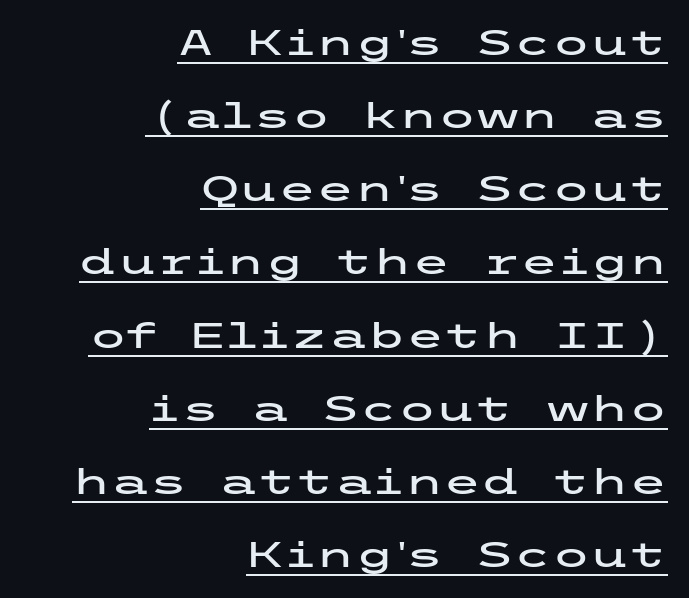
These lines are set flush right with a ragged left edge. Default kerning and tracking; the words read as compact shapes. Whoever set this chose breathing room over compactness in the vertical rhythm. A typographer would call this underscored text.
